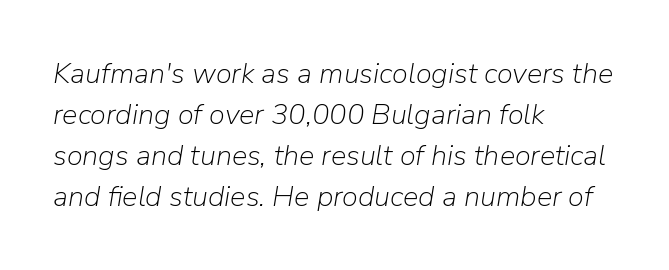
The image shows 29 px light type, italic (leaning right); set left-aligned, normal line spacing (1.41x), normal letter spacing, not underlined; low stroke contrast and a medium x-height.
